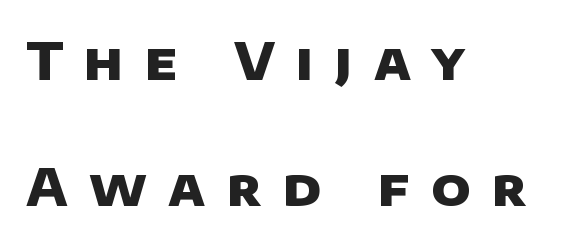
{"serif": "no", "bold": "yes", "weight": "heavy", "width": "normal", "stroke_contrast": "low", "x_height": "large", "monospaced": "no", "underline": "no", "align": "left", "line_spacing": "loose", "line_spacing_ratio": 2.43, "letter_spacing": "wide", "letter_spacing_em": 0.41, "glyph_px": 52}
